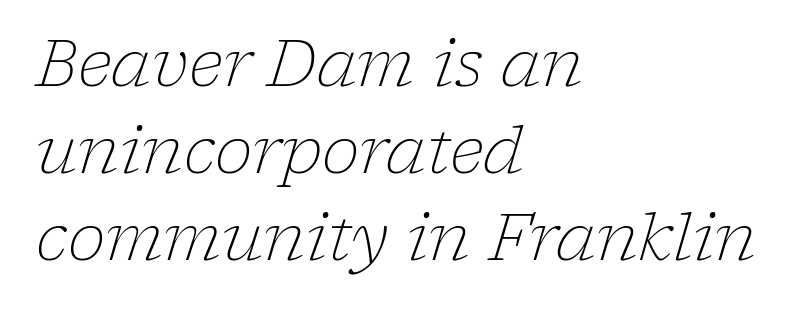
Q: Is the text bold? A: No.
Q: Is the text italic (slanted)? A: Yes, it leans right by about 17 degrees.
Q: Is the typeface a serif or a sans-serif typeface? A: Serif.
Q: Is the text underlined? A: No.
Q: How is the paragraph aligned? A: Left-aligned.
Q: Is the spacing between letters normal or unusually wide? A: Normal.
Q: Is the spacing between lines tight, normal or loose? A: Normal.
Q: Width (condensed, normal, or wide)? A: Normal.
Q: Stroke contrast? A: Low.
Q: x-height? A: Medium.
Q: Monospaced? A: No.
